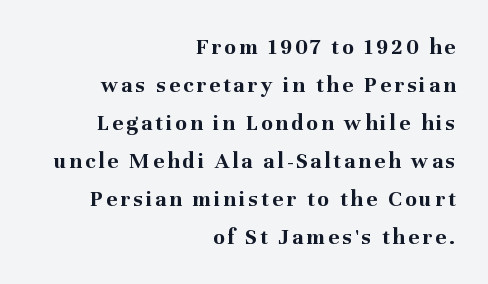
{"italic": "no", "bold": "yes", "underline": "no", "align": "right", "line_spacing": "normal", "line_spacing_ratio": 1.65, "glyph_px": 23}
